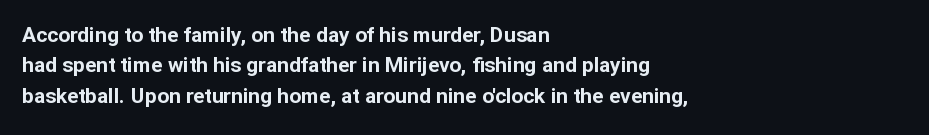
{"italic": "no", "bold": "yes", "underline": "no", "align": "left", "line_spacing": "normal", "line_spacing_ratio": 1.45, "letter_spacing": "normal", "letter_spacing_em": 0.0, "glyph_px": 21}
